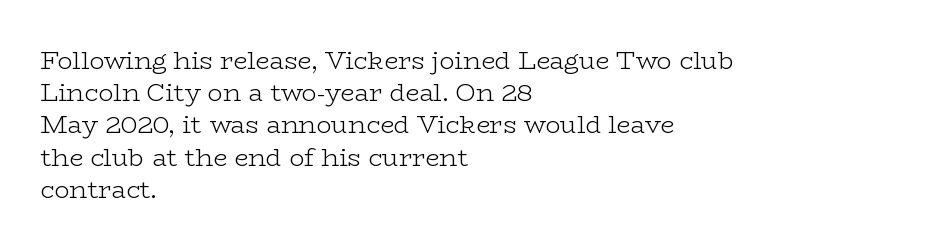
These lines keep a tight, regular rhythm from letter to letter. This sample is left-justified, so line endings fall wherever the words run out. The space between consecutive lines is moderate. Do the letters lean? They stand straight. The passage shown is not underscored anywhere. Stems and bowls with no extra thickness — not bold.
